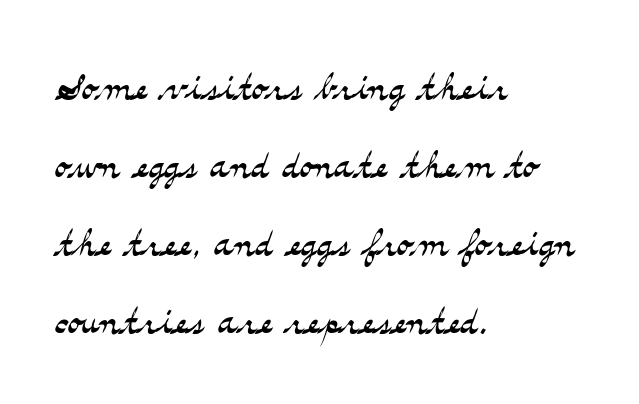
Q: Is the text bold? A: No.
Q: Is the text italic (slanted)? A: Yes.
Q: Is the typeface a serif or a sans-serif typeface? A: Serif.
Q: Is the text underlined? A: No.
Q: How is the paragraph aligned? A: Left-aligned.
Q: Is the spacing between letters normal or unusually wide? A: Normal.
Q: Is the spacing between lines tight, normal or loose? A: Normal.
Q: Width (condensed, normal, or wide)? A: Wide.
Q: Stroke contrast? A: Medium.
Q: x-height? A: Small.
Q: Monospaced? A: No.
